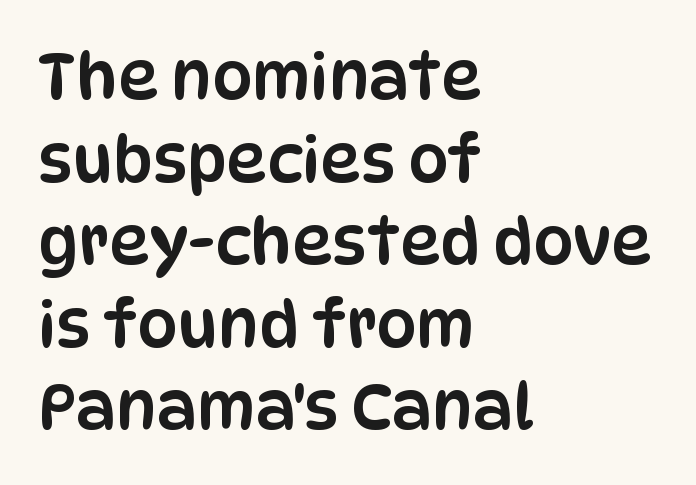
{"serif": "no", "italic": "no", "width": "condensed", "stroke_contrast": "low", "x_height": "large", "monospaced": "no", "underline": "no", "align": "left", "line_spacing": "normal", "line_spacing_ratio": 1.29, "letter_spacing": "normal", "letter_spacing_em": 0.0, "glyph_px": 64}
